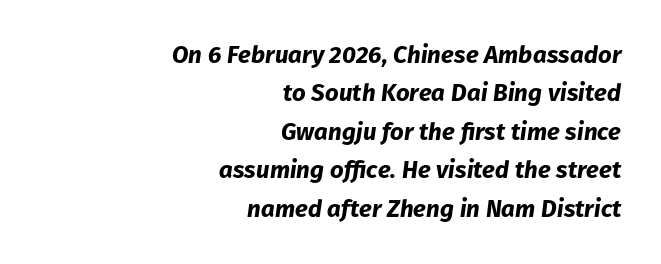
The foot of each line stays bare and open. The line texture is even and compact thanks to regular tracking. Honestly, the row spacing looks completely unremarkable. Visually the block forms a straight wall on the right and a jagged coastline on the left.
